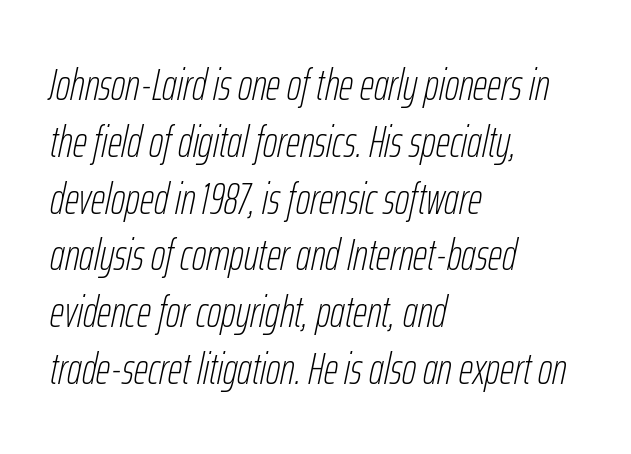
The image shows 44 px thin, condensed type, italic (leaning right); set left-aligned, normal line spacing (1.29x), normal letter spacing, not underlined; low stroke contrast and a medium x-height.
